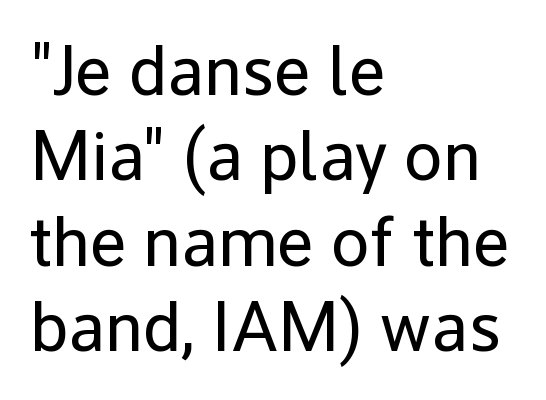
Q: Is the text bold? A: No.
Q: Is the text italic (slanted)? A: No, it is upright.
Q: Is the typeface a serif or a sans-serif typeface? A: Sans-serif.
Q: Is the text underlined? A: No.
Q: How is the paragraph aligned? A: Left-aligned.
Q: Is the spacing between letters normal or unusually wide? A: Normal.
Q: Width (condensed, normal, or wide)? A: Normal.
Q: Stroke contrast? A: Low.
Q: x-height? A: Medium.
Q: Monospaced? A: No.
